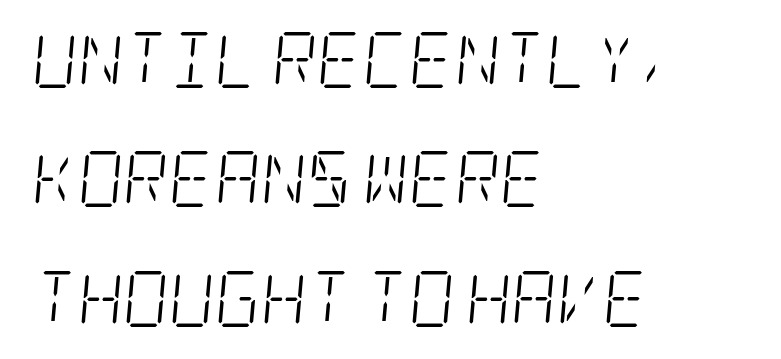
The image shows 56 px light, condensed serif type, italic (leaning right); set left-aligned, loose line spacing (2.13x), normal letter spacing, not underlined; low stroke contrast and a large x-height.
